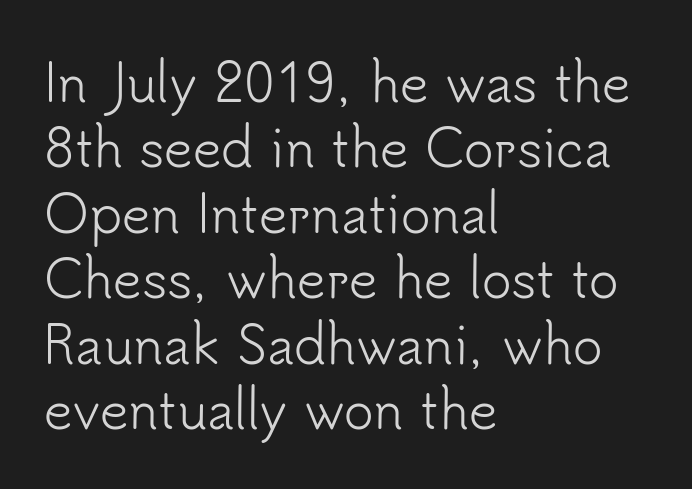
{"serif": "no", "italic": "no", "bold": "no", "weight": "light", "width": "normal", "stroke_contrast": "low", "x_height": "small", "monospaced": "no", "underline": "no", "align": "left", "line_spacing": "normal", "line_spacing_ratio": 1.31, "letter_spacing": "normal", "letter_spacing_em": 0.0, "glyph_px": 50}
